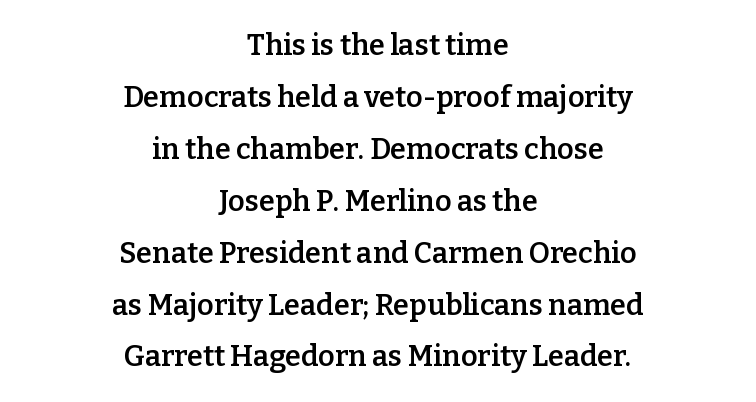
The image shows 29 px semibold serif type, upright; set centered, line spacing 1.79x, normal letter spacing, not underlined; low stroke contrast and a medium x-height.
